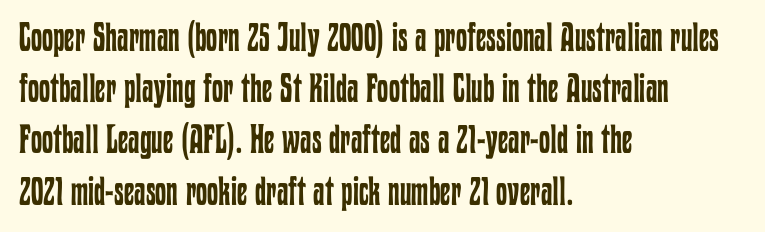
Varying glyph widths throughout — classic text-font behaviour. Letters have the restrained weight of plain body copy at most. Default kerning and tracking; the words read as compact shapes. The typesetter chose a ragged-right arrangement here. In terms of leading, this rendering sits right in the middle. Ordinary non-slanted type is in use.
